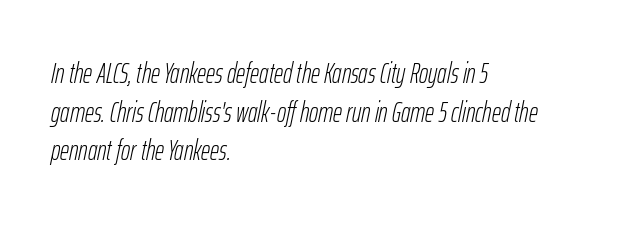
The image shows 28 px light, condensed type, italic (leaning right); set left-aligned, normal line spacing (1.38x), normal letter spacing, not underlined; low stroke contrast and a medium x-height.
